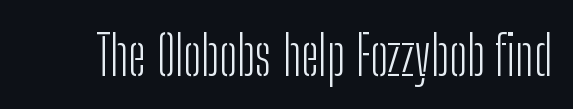
Q: Is the text bold? A: No.
Q: Is the text italic (slanted)? A: No, it is upright.
Q: Is the typeface a serif or a sans-serif typeface? A: Sans-serif.
Q: Is the text underlined? A: No.
Q: Is the spacing between letters normal or unusually wide? A: Normal.
Q: Width (condensed, normal, or wide)? A: Condensed.
Q: Stroke contrast? A: Low.
Q: x-height? A: Medium.
Q: Monospaced? A: No.
